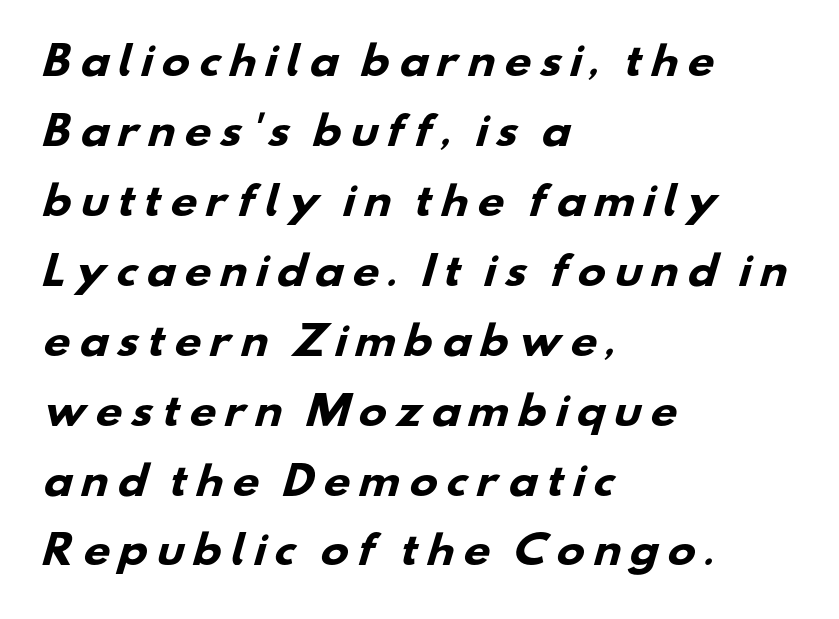
The image shows 38 px heavy, wide sans-serif type; set left-aligned, line spacing 1.84x, unusually wide letter spacing (+0.2 em), not underlined; low stroke contrast and a small x-height.
